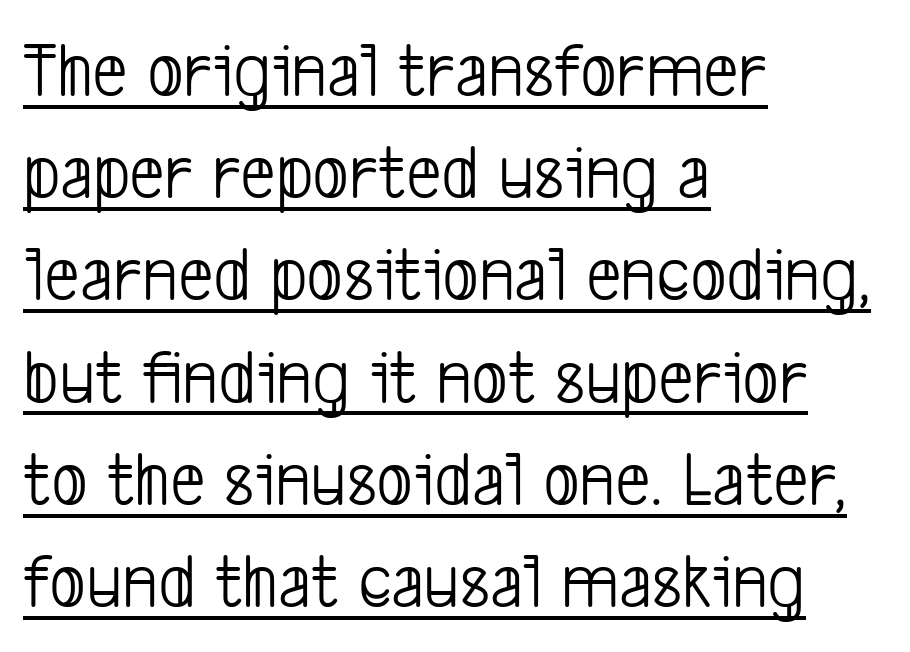
Does the type have serifs? No, each stem ends abruptly. Character widths vary here, with narrow letters taking less room than wide ones. Descenders here cross a horizontal rule under the line. Regarding leading, the lines here are spaced in the standard way.
